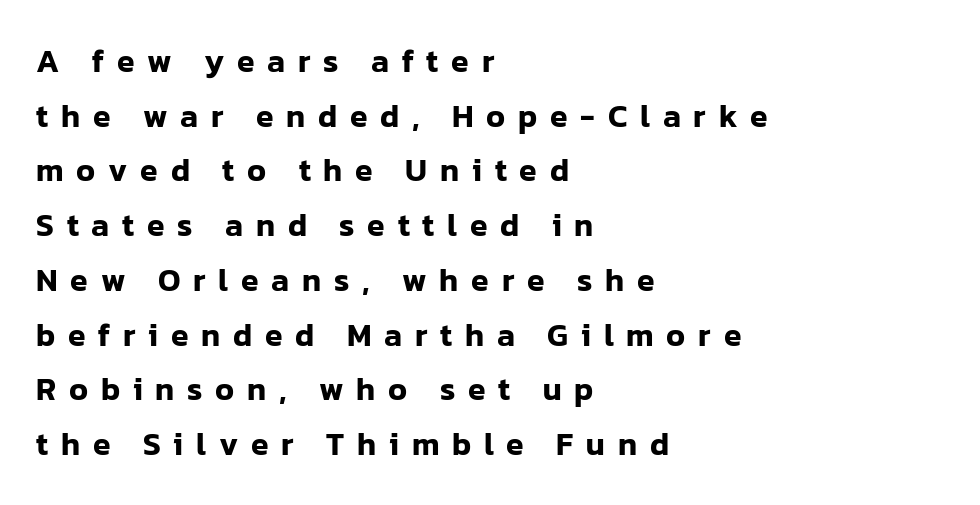
You could not count columns in this text — the font is proportionally spaced. The type family on display is of the sans-serif kind. Ascenders rise straight up at ninety degrees. Has an underline been added? It has not. The gaps between neighbouring characters are conspicuously large. Visually the block forms a straight wall on the left and a jagged coastline on the right.
